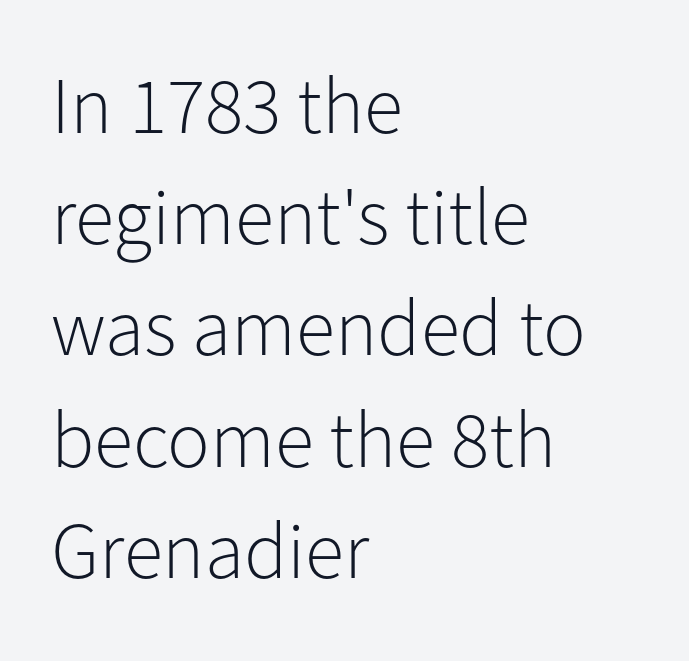
Q: Is the text bold? A: No.
Q: Is the text italic (slanted)? A: No, it is upright.
Q: Is the typeface a serif or a sans-serif typeface? A: Sans-serif.
Q: Is the text underlined? A: No.
Q: How is the paragraph aligned? A: Left-aligned.
Q: Is the spacing between letters normal or unusually wide? A: Normal.
Q: Is the spacing between lines tight, normal or loose? A: Normal.
Q: Width (condensed, normal, or wide)? A: Normal.
Q: Stroke contrast? A: Low.
Q: x-height? A: Medium.
Q: Monospaced? A: No.
